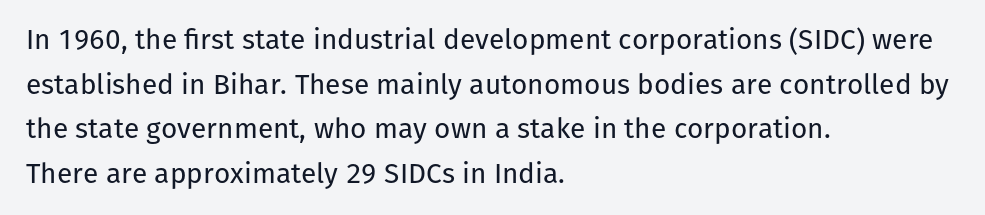
{"serif": "no", "italic": "no", "bold": "no", "weight": "regular", "width": "normal", "stroke_contrast": "low", "x_height": "medium", "monospaced": "no", "underline": "no", "align": "left", "line_spacing": "normal", "line_spacing_ratio": 1.59, "letter_spacing": "normal", "letter_spacing_em": 0.0, "glyph_px": 28}
